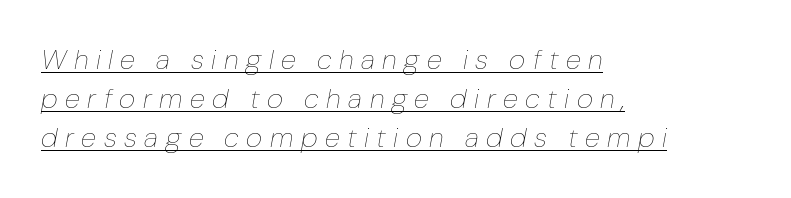
Q: Is the text bold? A: No.
Q: Is the text italic (slanted)? A: Yes, it leans right by about 10 degrees.
Q: Is the text underlined? A: Yes.
Q: How is the paragraph aligned? A: Left-aligned.
Q: Is the spacing between letters normal or unusually wide? A: Unusually wide.
Q: Is the spacing between lines tight, normal or loose? A: Normal.
Q: Width (condensed, normal, or wide)? A: Normal.
Q: Stroke contrast? A: Low.
Q: x-height? A: Medium.
Q: Monospaced? A: No.
